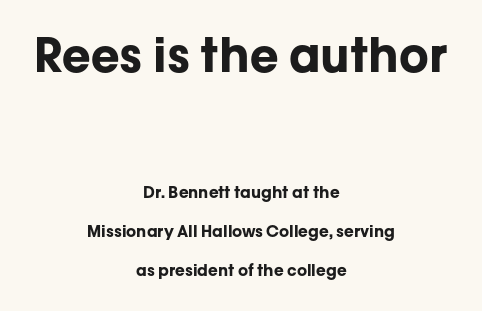
Q: Is the text bold? A: Yes.
Q: Is the text italic (slanted)? A: No, it is upright.
Q: Is the typeface a serif or a sans-serif typeface? A: Sans-serif.
Q: Is the text underlined? A: No.
Q: How is the paragraph aligned? A: Centered.
Q: Is the spacing between letters normal or unusually wide? A: Normal.
Q: Is the spacing between lines tight, normal or loose? A: Loose.
Q: Which block of text is set in a larger size, the first (top) or the second (bottom)? A: The first (top) one.
Q: Width (condensed, normal, or wide)? A: Normal.
Q: Stroke contrast? A: Low.
Q: x-height? A: Medium.
Q: Monospaced? A: No.
